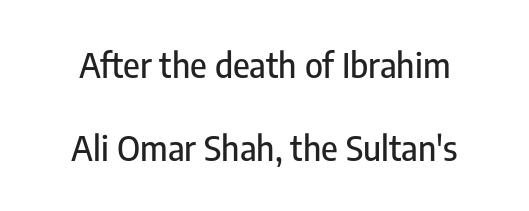
The vertical gap from one line to the next is large. A bare baseline throughout the passage. Here the designer chose a conventional face with non-uniform glyph widths. The rendering keeps characters at their native spacing. The letters stand straight up with perfectly vertical stems. Unlike a traditional serif, this face leaves its strokes unadorned.
